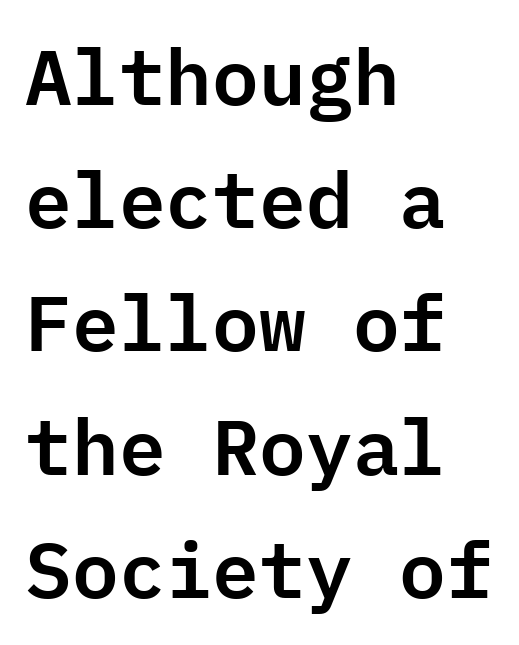
{"serif": "no", "italic": "no", "width": "normal", "stroke_contrast": "low", "x_height": "medium", "monospaced": "yes", "underline": "no", "align": "left", "line_spacing": "normal", "line_spacing_ratio": 1.58, "letter_spacing": "normal", "letter_spacing_em": 0.0, "glyph_px": 78}
